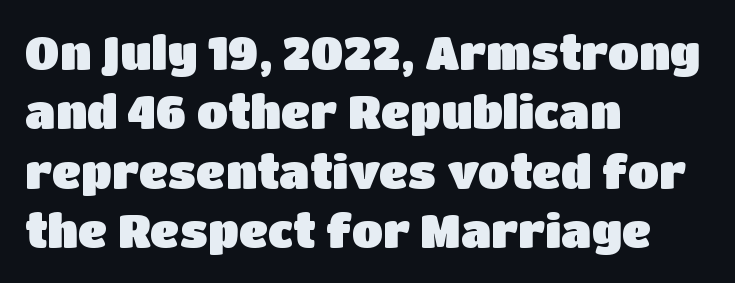
Every character sits straight up, as roman type does. Character widths vary here, with narrow letters taking less room than wide ones. Rows of type keep a routine distance in the vertical direction. Leftover space on each line is placed entirely after the last word. Descender tails drop into unmarked territory.
